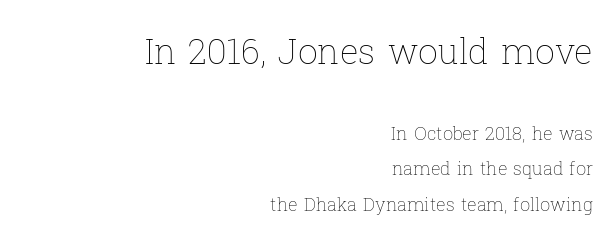
The image shows 35 px thin type, upright; set right-aligned, loose line spacing (1.97x), normal letter spacing, not underlined; the first (top) block is 1.94x larger; low stroke contrast and a medium x-height.
